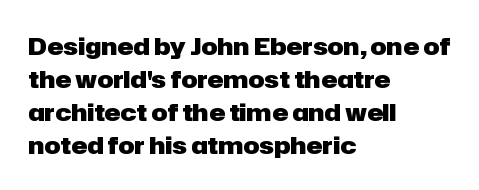
Q: Is the text bold? A: Yes.
Q: Is the text italic (slanted)? A: No, it is upright.
Q: Is the text underlined? A: No.
Q: How is the paragraph aligned? A: Left-aligned.
Q: Is the spacing between letters normal or unusually wide? A: Normal.
Q: Is the spacing between lines tight, normal or loose? A: Normal.
